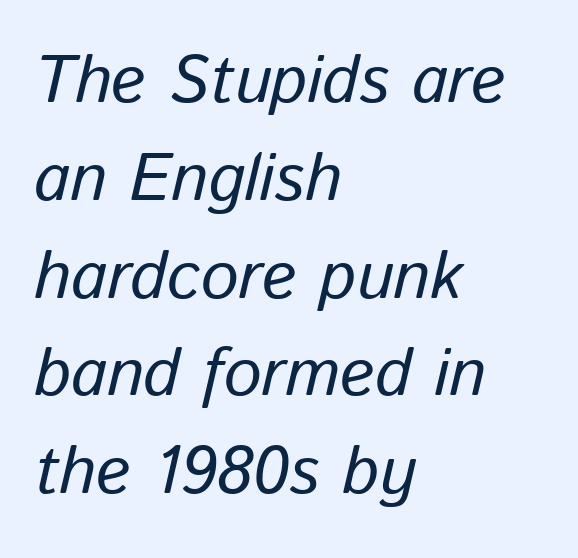
Q: Is the text italic (slanted)? A: Yes, it leans right by about 13 degrees.
Q: Is the text underlined? A: No.
Q: How is the paragraph aligned? A: Left-aligned.
Q: Is the spacing between letters normal or unusually wide? A: Normal.
Q: Is the spacing between lines tight, normal or loose? A: Normal.
Q: Width (condensed, normal, or wide)? A: Normal.
Q: Stroke contrast? A: Low.
Q: x-height? A: Medium.
Q: Monospaced? A: No.
